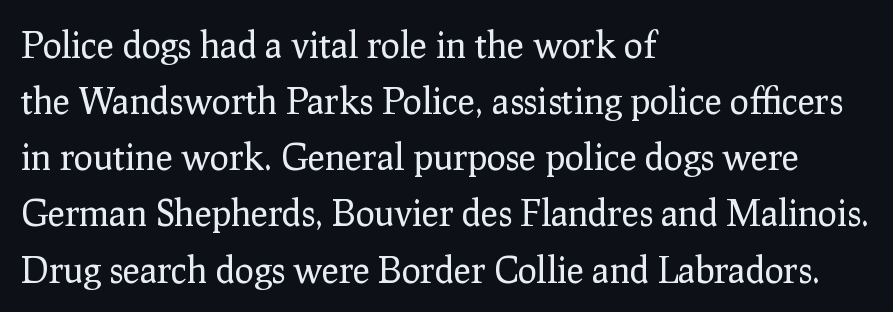
In terms of posture, this sample is upright. Default kerning and tracking; the words read as compact shapes. The space directly below the letters is spotless. You could not count columns in this text — the font is proportionally spaced. Weight: regular or lighter. These lines stack with their left ends in a neat column.
